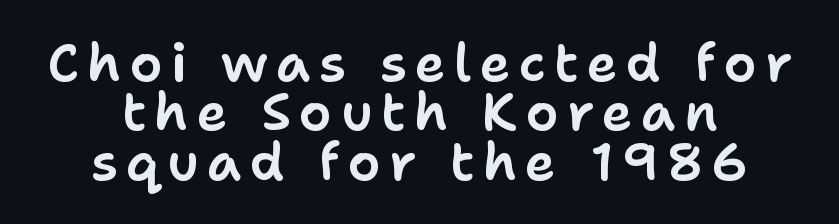
A bare baseline throughout the passage. The paragraph has two soft edges and a firm central axis. Italic: no, the glyphs are upright roman. Each letter keeps its own natural width here, so spacing adapts to shape. Rows of type sit shoulder to shoulder in the vertical direction.
